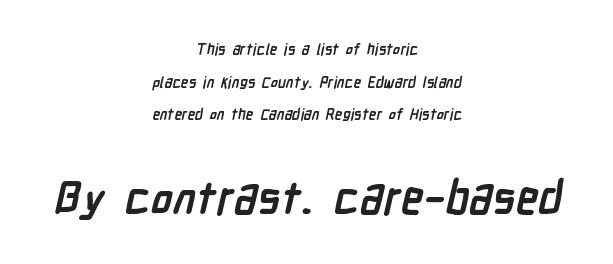
Q: Is the text bold? A: Yes.
Q: Is the typeface a serif or a sans-serif typeface? A: Sans-serif.
Q: Is the text underlined? A: No.
Q: How is the paragraph aligned? A: Centered.
Q: Is the spacing between letters normal or unusually wide? A: Normal.
Q: Is the spacing between lines tight, normal or loose? A: Loose.
Q: Which block of text is set in a larger size, the first (top) or the second (bottom)? A: The second (bottom) one.
Q: Width (condensed, normal, or wide)? A: Condensed.
Q: Stroke contrast? A: Low.
Q: x-height? A: Medium.
Q: Monospaced? A: No.
